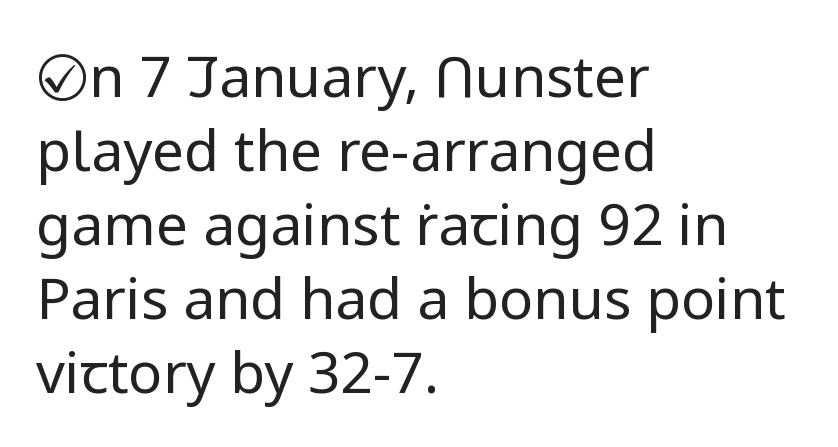
The image shows 57 px regular-weight sans-serif type, upright; set left-aligned, normal line spacing (1.3x), normal letter spacing, not underlined; low stroke contrast and a medium x-height.
